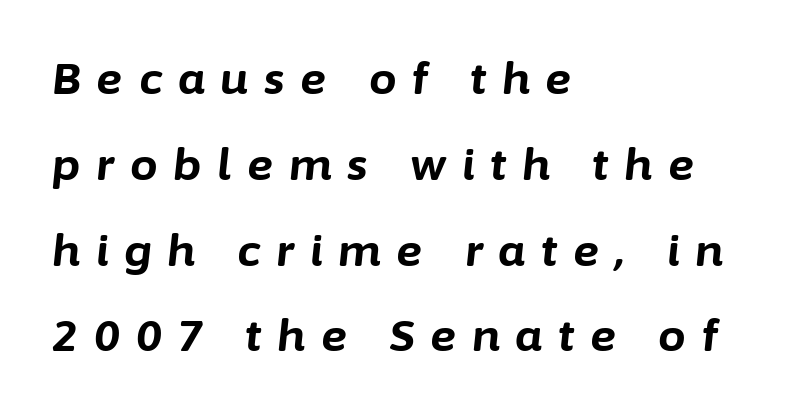
A bare baseline throughout the passage. Stroke thickness is high; the sample reads as a true bold. The lettering tilts uniformly, giving the passage an italic look. Loosely led — the rows are spread out. The line texture is sparse and dotted thanks to wide tracking. If you drew a ruler down the left edge, every line would touch it.
